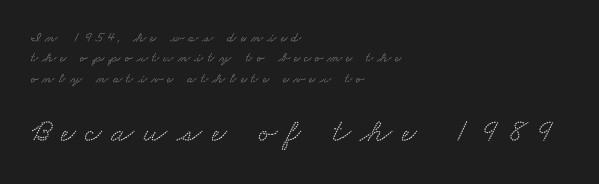
Q: Is the typeface a serif or a sans-serif typeface? A: Serif.
Q: Is the text underlined? A: No.
Q: How is the paragraph aligned? A: Left-aligned.
Q: Is the spacing between letters normal or unusually wide? A: Unusually wide.
Q: Is the spacing between lines tight, normal or loose? A: Normal.
Q: Which block of text is set in a larger size, the first (top) or the second (bottom)? A: The second (bottom) one.
Q: Width (condensed, normal, or wide)? A: Wide.
Q: Stroke contrast? A: Low.
Q: x-height? A: Small.
Q: Monospaced? A: No.
